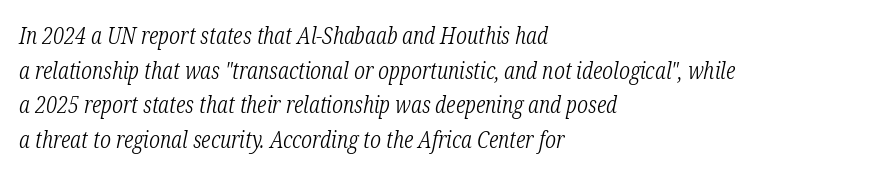
The image shows 23 px text type, italic (leaning right); set left-aligned, normal line spacing (1.51x), normal letter spacing, not underlined.
